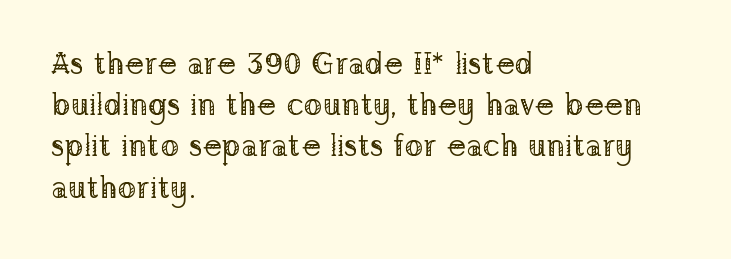
The font sits on the lighter half of the weight spectrum, regular included. Decoration check: the copy has no underline. The lettering holds an erect, upright posture throughout. These lines keep a tight, regular rhythm from letter to letter. Regarding leading, the lines here are spaced in the standard way. Line starts are locked; line ends wander.
